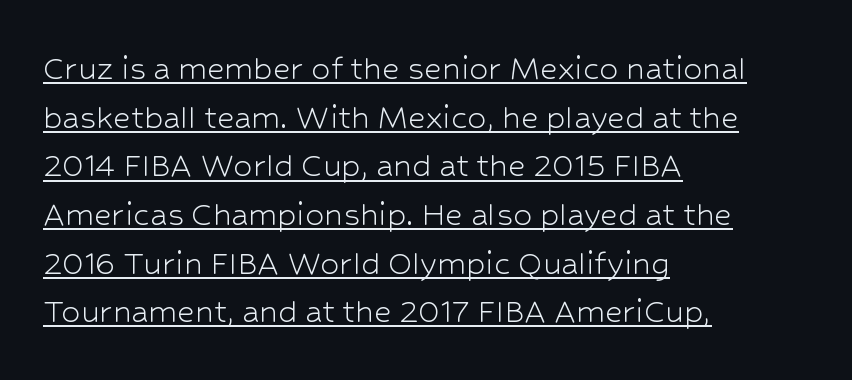
Q: Is the text bold? A: No.
Q: Is the text italic (slanted)? A: No, it is upright.
Q: Is the typeface a serif or a sans-serif typeface? A: Sans-serif.
Q: Is the text underlined? A: Yes.
Q: How is the paragraph aligned? A: Left-aligned.
Q: Is the spacing between letters normal or unusually wide? A: Normal.
Q: Is the spacing between lines tight, normal or loose? A: Normal.
Q: Width (condensed, normal, or wide)? A: Normal.
Q: Stroke contrast? A: Low.
Q: x-height? A: Medium.
Q: Monospaced? A: No.
